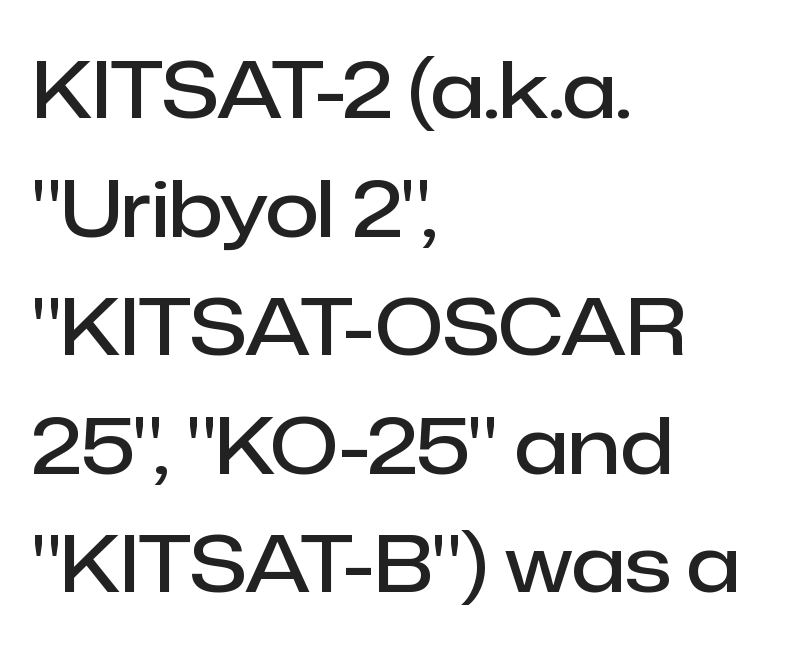
The image shows 78 px semibold sans-serif type, upright; set left-aligned, normal line spacing (1.52x), normal letter spacing, not underlined; low stroke contrast and a medium x-height.
